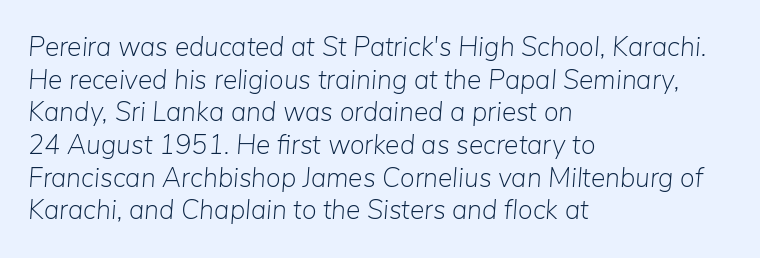
The zone under the glyphs is completely vacant. Weight class: somewhere from thin through regular. Designer's note — italics engaged. The passage shown has conventional tracking throughout. The paragraph has a hard left edge and a soft right edge.
